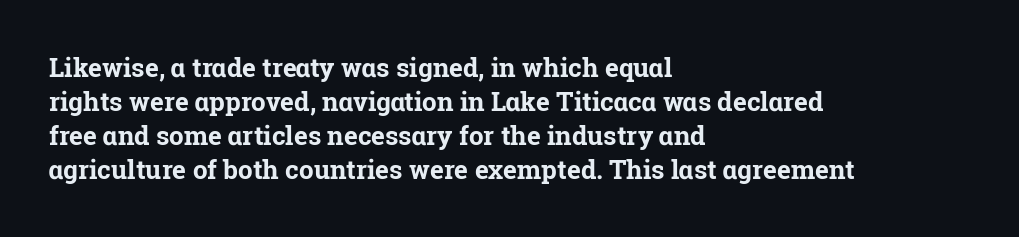
Typeset ragged right — the left edge is the straight one. Words float on clear page, feet unadorned. Vertically, the passage feels balanced, rows spaced as you'd expect. This sample uses plain, unmodified letter spacing. Summary of weight: heavy, a full bold. Characters remain perfectly vertical along every line.
